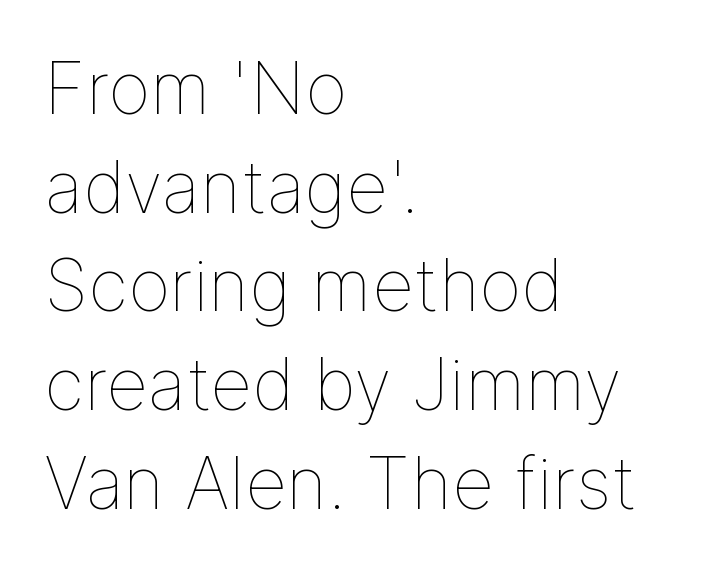
Beneath every word, the page is bare. Think of a printed novel: that variable character pitch is what you see here. Left-aligned paragraph, ragged on the right. The rows are spaced the way most documents space them. This is the regular roman posture of the typeface.
